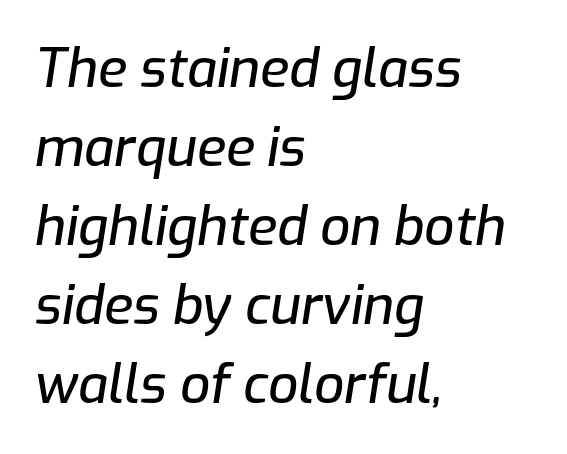
Anything drawn beneath the words? Only blank space. The face used here is proportionally spaced, like ordinary book or web type. Short and long lines alike share a common starting point at left. The letters are slanted; this is an italic face. Short note: letters normally spaced. The block of text has a typical density, with ordinary space between rows.
